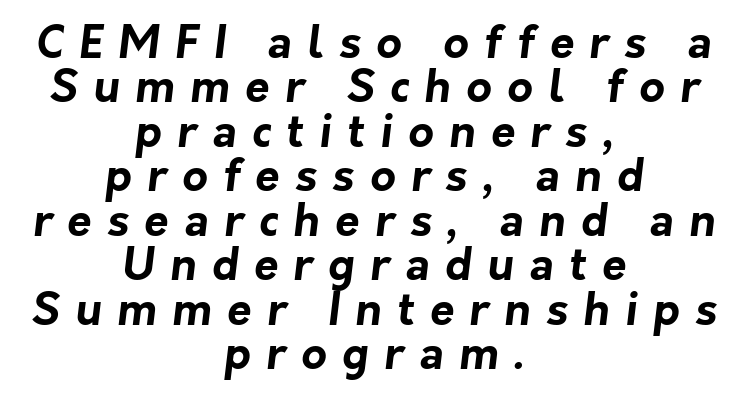
Note the varied advance widths — an 'i' is clearly narrower than an 'm'. Set as a true bold cut, around the 700 mark. Letters rest on an invisible, unmarked baseline. Each line is balanced around a shared central axis. Does the type have serifs? No, each stem ends abruptly.
